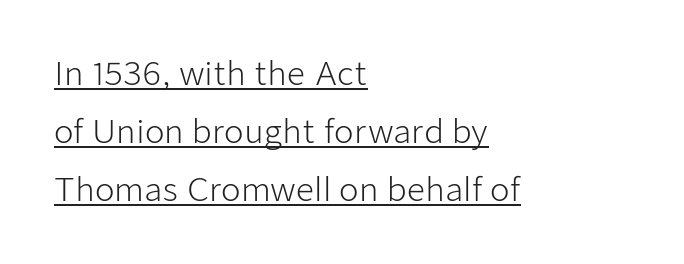
Q: Is the text bold? A: No.
Q: Is the text italic (slanted)? A: No, it is upright.
Q: Is the typeface a serif or a sans-serif typeface? A: Sans-serif.
Q: Is the text underlined? A: Yes.
Q: How is the paragraph aligned? A: Left-aligned.
Q: Is the spacing between letters normal or unusually wide? A: Normal.
Q: Width (condensed, normal, or wide)? A: Normal.
Q: Stroke contrast? A: Low.
Q: x-height? A: Medium.
Q: Monospaced? A: No.
